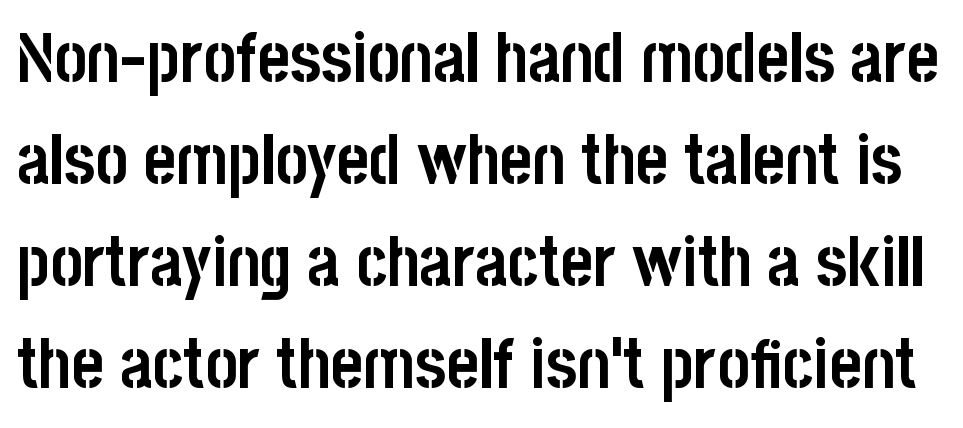
The image shows 69 px semibold, condensed sans-serif type, upright; set normal line spacing (1.48x), normal letter spacing, not underlined; low stroke contrast and a large x-height.
